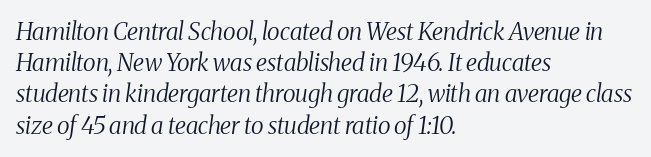
Q: Is the text bold? A: No.
Q: Is the text italic (slanted)? A: Yes, it leans right by about 8 degrees.
Q: Is the text underlined? A: No.
Q: How is the paragraph aligned? A: Left-aligned.
Q: Is the spacing between letters normal or unusually wide? A: Normal.
Q: Is the spacing between lines tight, normal or loose? A: Normal.
